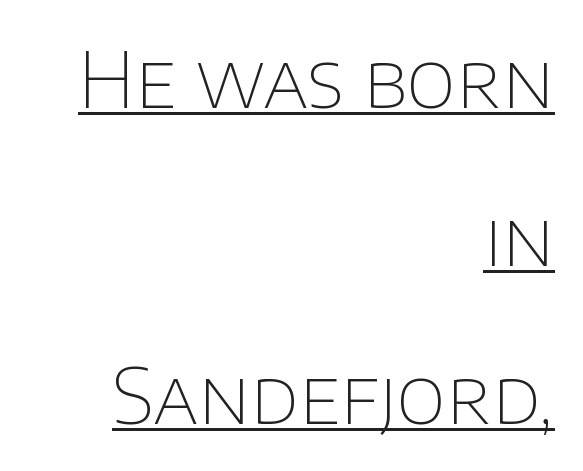
{"serif": "no", "italic": "no", "bold": "no", "weight": "thin", "width": "normal", "stroke_contrast": "low", "x_height": "large", "monospaced": "no", "underline": "yes", "align": "right", "line_spacing": "loose", "line_spacing_ratio": 2.08, "letter_spacing": "normal", "letter_spacing_em": 0.0, "glyph_px": 76}
